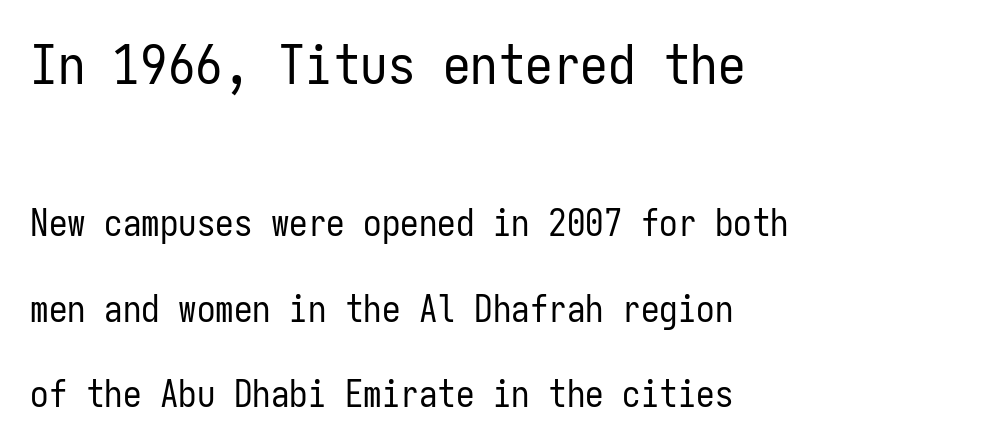
Q: Is the text bold? A: No.
Q: Is the text italic (slanted)? A: No, it is upright.
Q: Is the typeface a serif or a sans-serif typeface? A: Sans-serif.
Q: Is the text underlined? A: No.
Q: How is the paragraph aligned? A: Left-aligned.
Q: Is the spacing between letters normal or unusually wide? A: Normal.
Q: Is the spacing between lines tight, normal or loose? A: Loose.
Q: Which block of text is set in a larger size, the first (top) or the second (bottom)? A: The first (top) one.
Q: Width (condensed, normal, or wide)? A: Condensed.
Q: Stroke contrast? A: Low.
Q: x-height? A: Medium.
Q: Monospaced? A: Yes.
